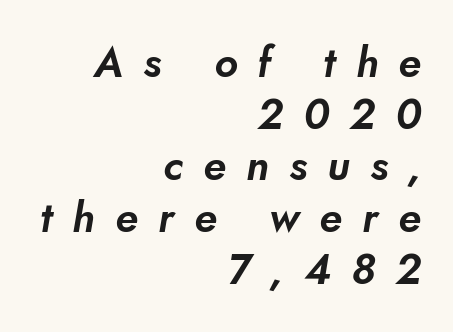
Q: Is the typeface a serif or a sans-serif typeface? A: Sans-serif.
Q: Is the text underlined? A: No.
Q: How is the paragraph aligned? A: Right-aligned.
Q: Is the spacing between letters normal or unusually wide? A: Unusually wide.
Q: Width (condensed, normal, or wide)? A: Normal.
Q: Stroke contrast? A: Low.
Q: x-height? A: Small.
Q: Monospaced? A: No.
